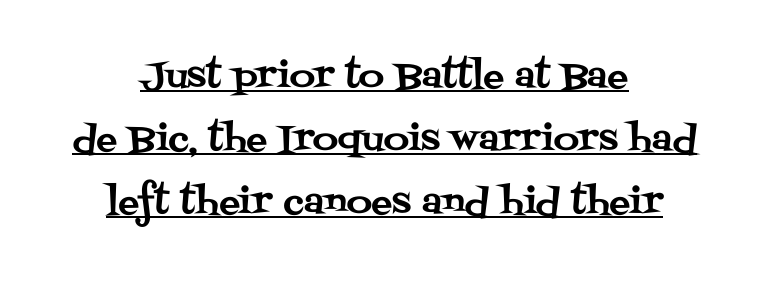
Look at the bottom of the vertical strokes: they flare into serifs here. Is this a fixed-width face? No — the glyphs have proportional, varying widths. The face used here is rendered with its standard letterfit. This sample is center-justified, so both line endings float freely. Does the lettering tilt? It doesn't — this is upright.
